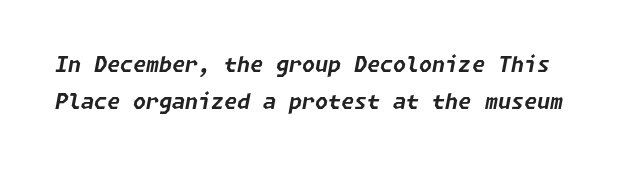
{"italic": "yes", "lean": "right", "slant_degrees": 11, "bold": "yes", "underline": "no", "line_spacing_ratio": 1.78, "letter_spacing": "normal", "letter_spacing_em": 0.0, "glyph_px": 21}
